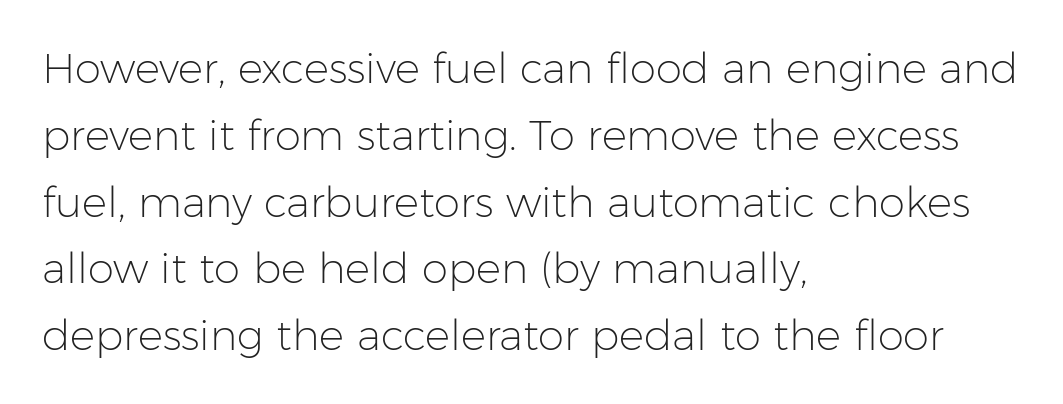
The image shows 42 px light sans-serif type, upright; set left-aligned, normal line spacing (1.59x), normal letter spacing, not underlined; low stroke contrast and a medium x-height.
